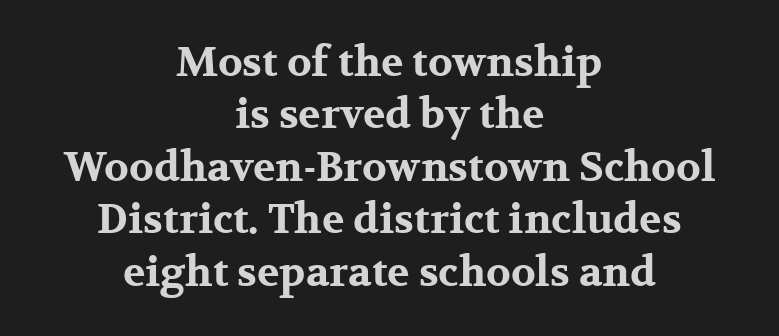
Centered paragraph, ragged on both sides. Clear beneath every line of the passage. How are the letters spaced? Ordinarily, with no added tracking. Summary of vertical rhythm: regular, with standard interline spacing. It's the straight-up-and-down kind of type.
